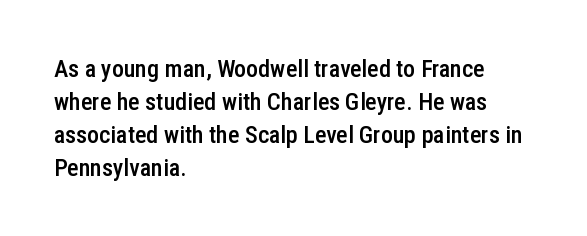
Q: Is the text bold? A: Semi-bold.
Q: Is the text italic (slanted)? A: No, it is upright.
Q: Is the text underlined? A: No.
Q: How is the paragraph aligned? A: Left-aligned.
Q: Is the spacing between letters normal or unusually wide? A: Normal.
Q: Is the spacing between lines tight, normal or loose? A: Normal.
